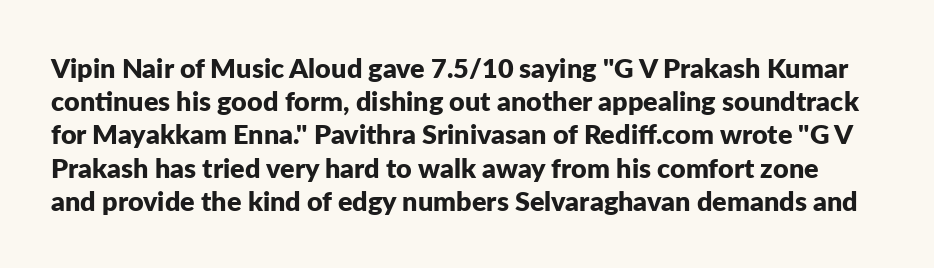
Nobody drew a line under any word here. Letter spacing: default. This is the regular roman posture of the typeface. In terms of weight, the rendering is a true, heavy bold.
